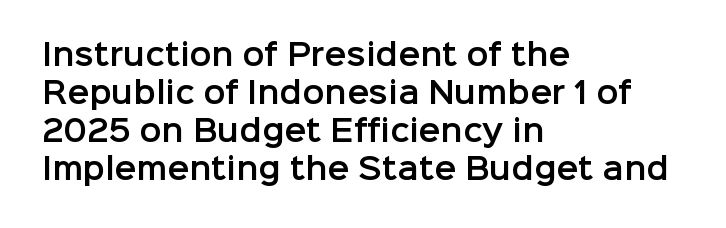
{"serif": "no", "italic": "no", "width": "normal", "stroke_contrast": "low", "x_height": "medium", "monospaced": "no", "underline": "no", "align": "left", "line_spacing": "normal", "line_spacing_ratio": 1.31, "letter_spacing": "normal", "letter_spacing_em": 0.0, "glyph_px": 29}
